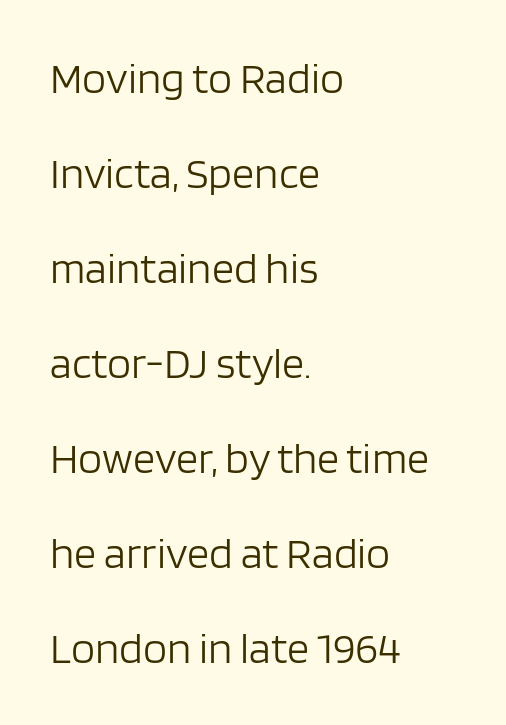
{"serif": "no", "italic": "no", "bold": "no", "weight": "light", "width": "normal", "stroke_contrast": "low", "x_height": "large", "monospaced": "no", "underline": "no", "align": "left", "line_spacing": "loose", "line_spacing_ratio": 2.16, "letter_spacing": "normal", "letter_spacing_em": 0.0, "glyph_px": 44}
